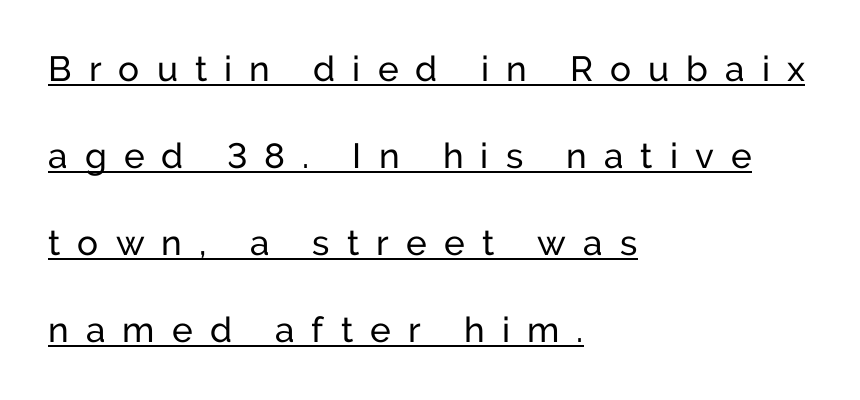
The image shows 35 px sans-serif type, upright; set left-aligned, loose line spacing (2.49x), unusually wide letter spacing (+0.49 em), underlined; low stroke contrast and a medium x-height.
